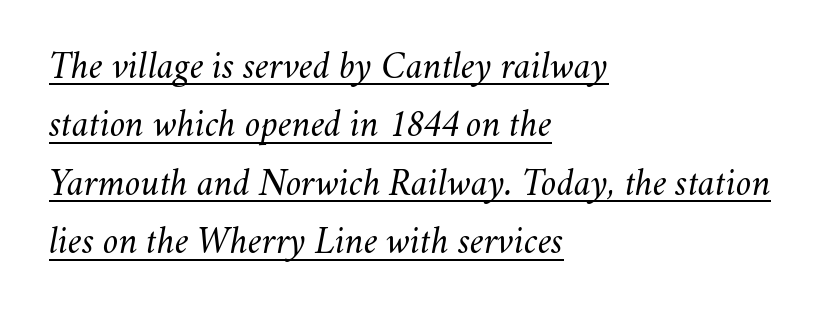
Heaviness? Minimal to ordinary, like unemphasized prose. Character widths vary here, with narrow letters taking less room than wide ones. In CSS terms this would be text-align: left. The font's italic variant was chosen for this text.
